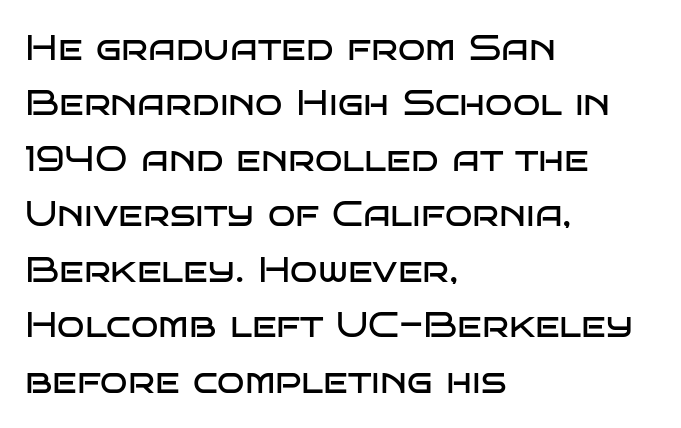
The typography opts for an upright posture over an oblique one. Here the designer chose a conventional face with non-uniform glyph widths. The tracking reads as untouched default to a designer's eye. Quick note: interline space is typical. Letters rest on an invisible, unmarked baseline.
